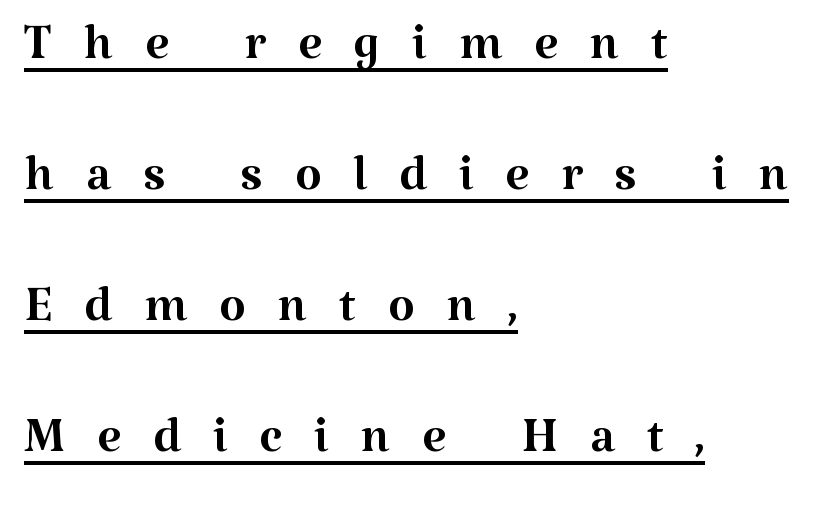
The image shows 69 px regular-weight serif type, upright; set left-aligned, loose line spacing (1.9x), unusually wide letter spacing (+0.46 em), underlined; medium stroke contrast and a medium x-height.
